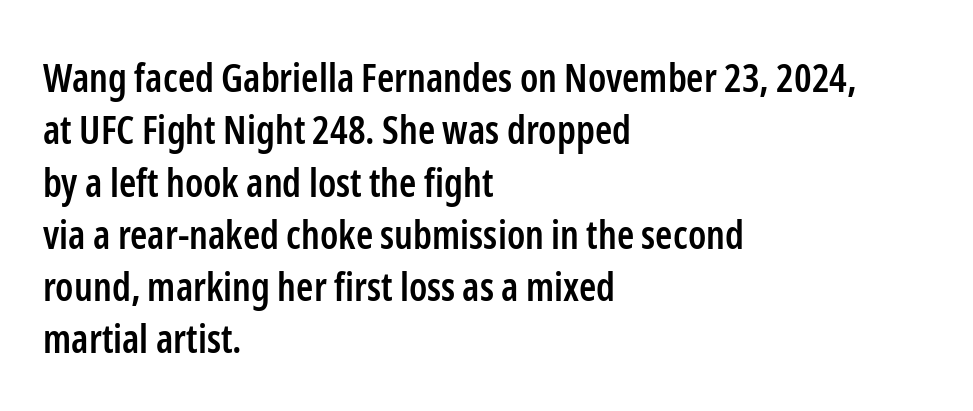
This rendering employs a face without finishing strokes, i.e., a sans-serif. The specimen reads as upright at a glance. Leading matches the norm, producing a regular column. Compared with typical body copy, the letter spacing here is the same. These lines stack with their left ends in a neat column. Note the varied advance widths — an 'i' is clearly narrower than an 'm'.
